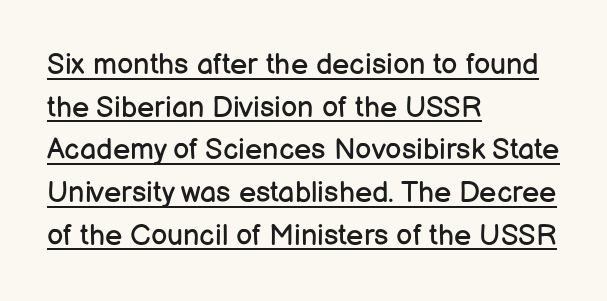
{"serif": "no", "italic": "no", "bold": "no", "weight": "regular", "width": "normal", "stroke_contrast": "low", "x_height": "medium", "monospaced": "no", "underline": "yes", "align": "left", "line_spacing": "normal", "line_spacing_ratio": 1.47, "letter_spacing": "normal", "letter_spacing_em": 0.0, "glyph_px": 29}
